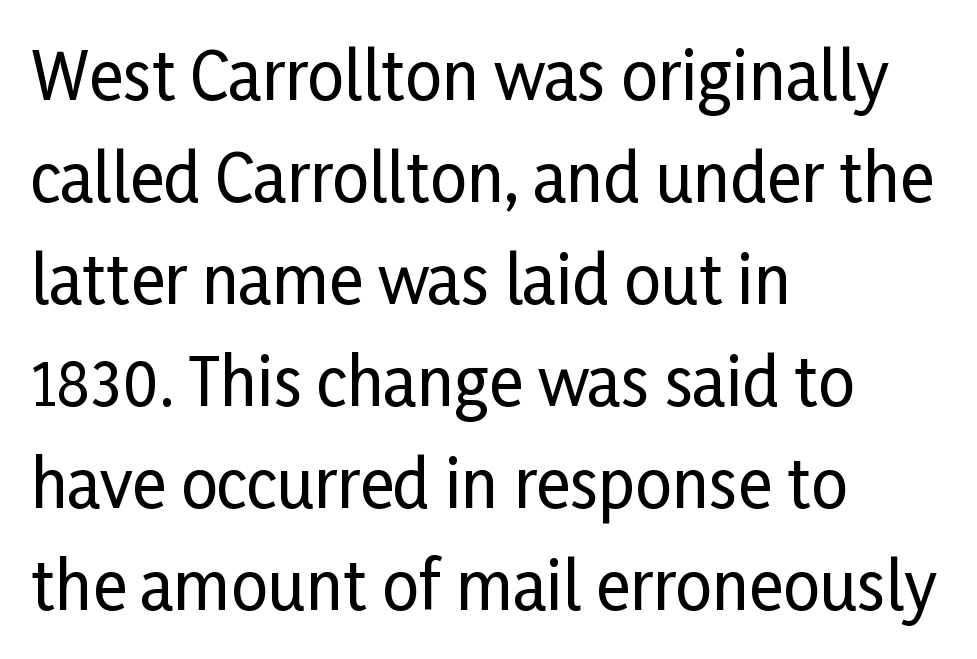
Note the varied advance widths — an 'i' is clearly narrower than an 'm'. Characters remain perfectly vertical along every line. Compared with typical paragraphs, the rows here are spaced about the same. What kind of face is this? One without serifs — a sans. The strip under each line holds only bare page.
